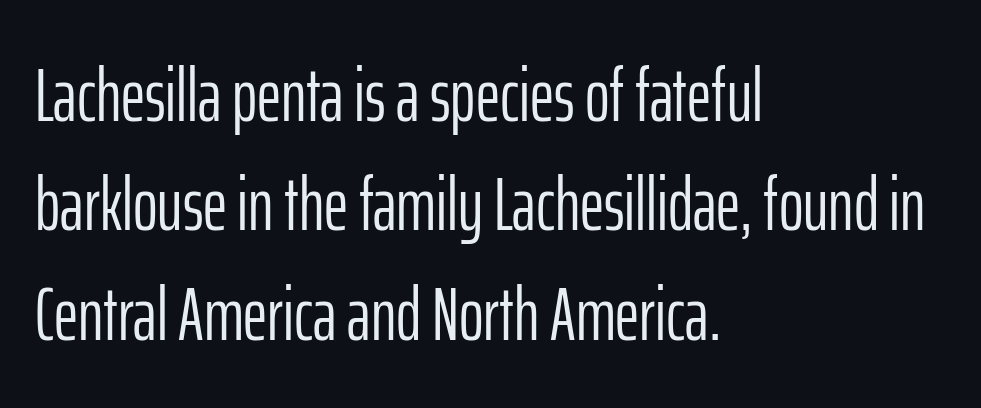
Q: Is the text bold? A: No.
Q: Is the text italic (slanted)? A: No, it is upright.
Q: Is the typeface a serif or a sans-serif typeface? A: Sans-serif.
Q: Is the text underlined? A: No.
Q: How is the paragraph aligned? A: Left-aligned.
Q: Is the spacing between letters normal or unusually wide? A: Normal.
Q: Is the spacing between lines tight, normal or loose? A: Normal.
Q: Width (condensed, normal, or wide)? A: Condensed.
Q: Stroke contrast? A: Low.
Q: x-height? A: Medium.
Q: Monospaced? A: No.
